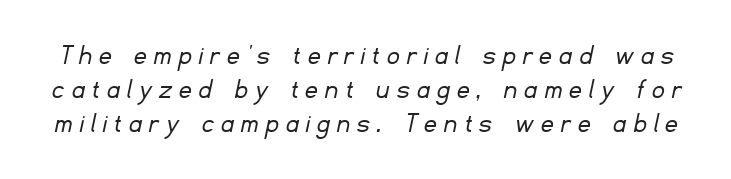
The image shows 30 px light sans-serif type; set tight line spacing (1.13x), unusually wide letter spacing (+0.26 em), not underlined; low stroke contrast and a small x-height.
